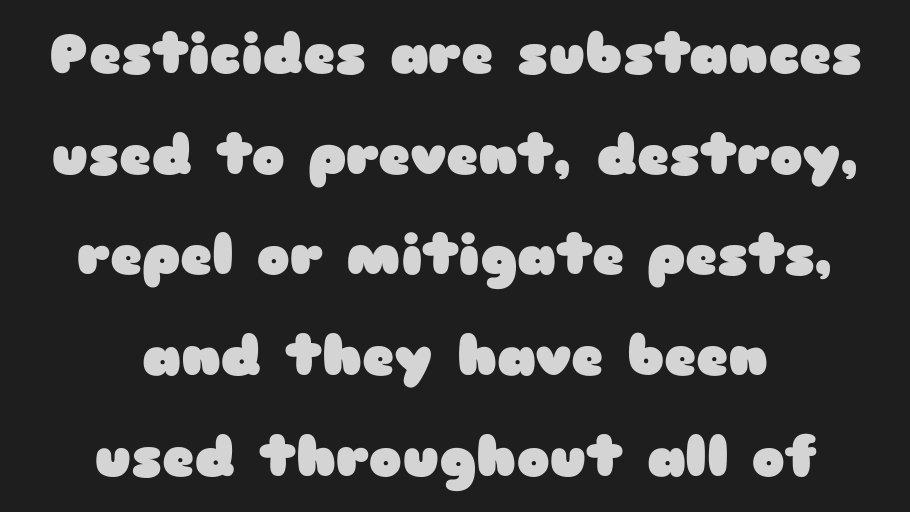
Q: Is the text bold? A: Yes.
Q: Is the text italic (slanted)? A: No, it is upright.
Q: Is the typeface a serif or a sans-serif typeface? A: Sans-serif.
Q: Is the text underlined? A: No.
Q: How is the paragraph aligned? A: Centered.
Q: Is the spacing between letters normal or unusually wide? A: Normal.
Q: Width (condensed, normal, or wide)? A: Wide.
Q: Stroke contrast? A: Low.
Q: x-height? A: Medium.
Q: Monospaced? A: No.
